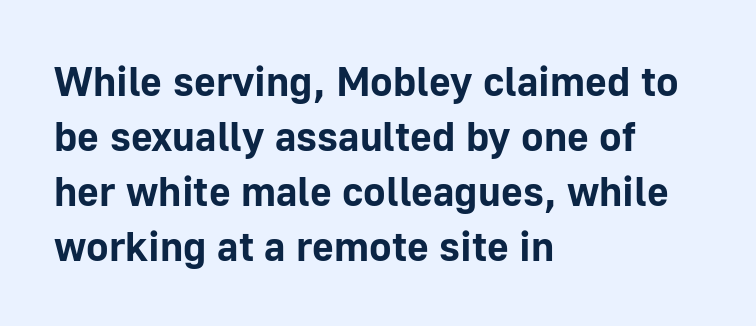
Lines of text with bare space underneath. Note the varied advance widths — an 'i' is clearly narrower than an 'm'. The face used here is rendered with its standard letterfit. The lines are quadded left.
